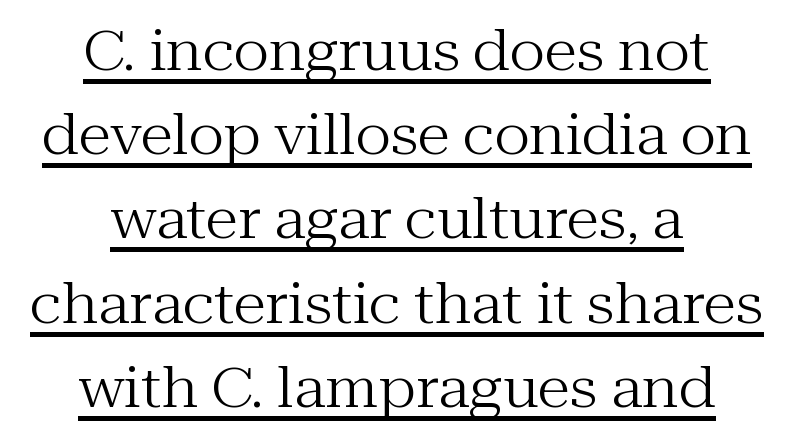
The face used here is seriffed, in the tradition of book romans. The gaps between neighbouring characters are ordinary and unremarkable. Has an underline been added? It has. A typesetter would call this proportional, since set widths differ per character. A light-to-regular cut is what we see here.
